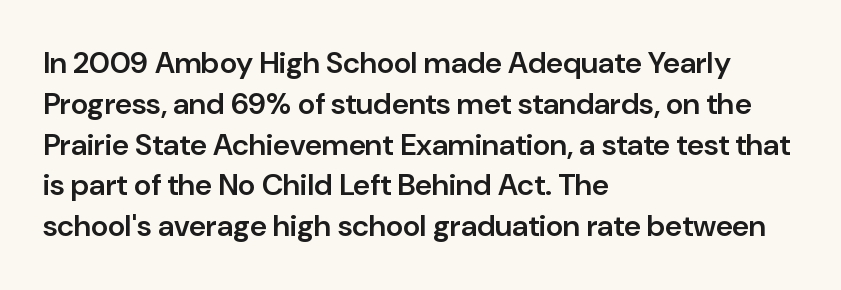
{"serif": "no", "italic": "no", "bold": "semi", "weight": "semibold", "width": "normal", "stroke_contrast": "low", "x_height": "medium", "monospaced": "no", "underline": "no", "align": "left", "line_spacing": "normal", "line_spacing_ratio": 1.36, "letter_spacing": "normal", "letter_spacing_em": 0.0, "glyph_px": 30}
